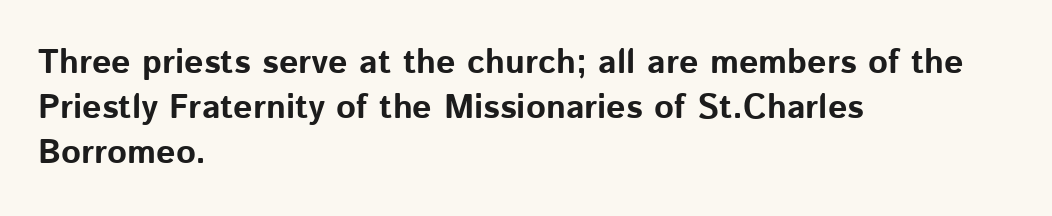
The image shows 34 px bold sans-serif type, upright; set left-aligned, normal line spacing (1.32x), normal letter spacing, not underlined; low stroke contrast and a medium x-height.
